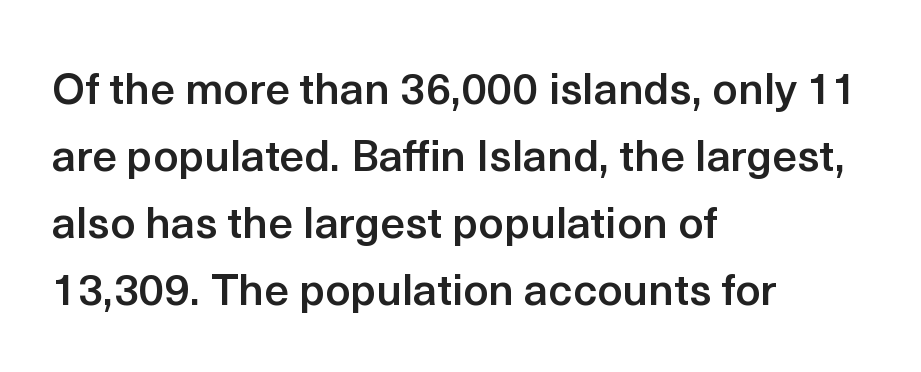
Unlike a traditional serif, this face leaves its strokes unadorned. Nothing unusual about the tracking: characters are spaced as the font intends. The typesetting leans somewhat heavy: a semibold. Underlining? Definitely not there.
